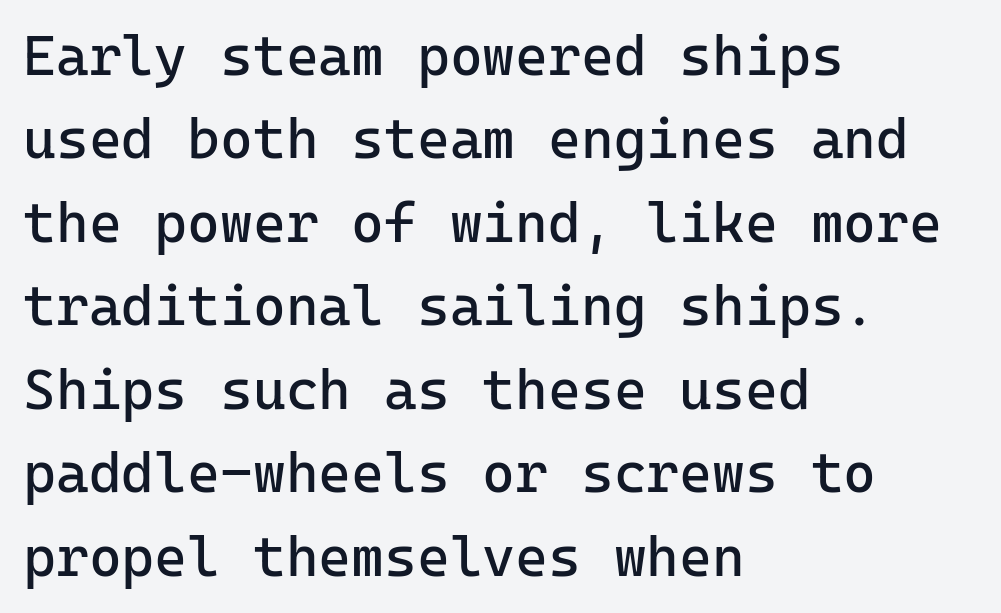
Short and long lines alike share a common starting point at left. Anything drawn beneath the words? Only blank space. Upright lettering throughout. The horizontal fit of the characters is conventional and even.
